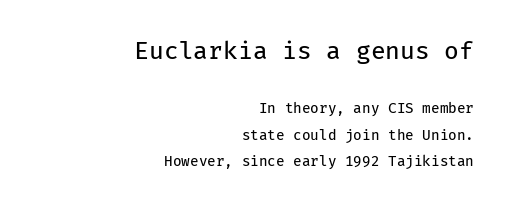
The face used here appears at its bigger size in the upper chunk. The cut favours lightness, reaching ordinary text weight at its darkest. In CSS terms this would be text-align: right. If you drew a line through each stem, it would be perfectly vertical. Spacing between characters is what you'd get straight out of the box. The space directly below the letters is spotless.
